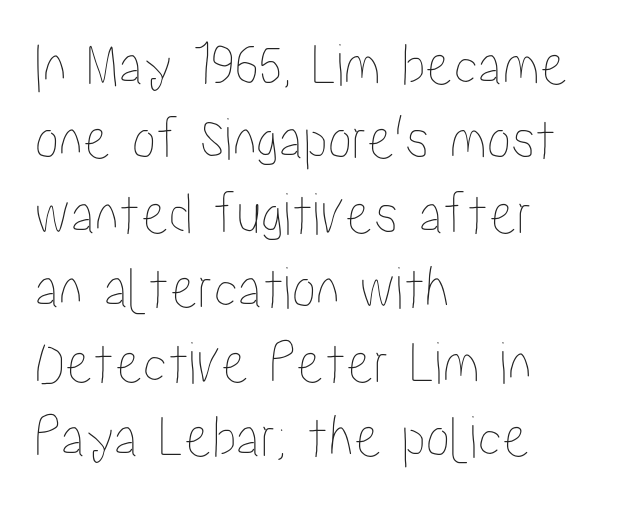
Q: Is the text italic (slanted)? A: No, it is upright.
Q: Is the text underlined? A: No.
Q: How is the paragraph aligned? A: Left-aligned.
Q: Is the spacing between letters normal or unusually wide? A: Normal.
Q: Width (condensed, normal, or wide)? A: Condensed.
Q: Stroke contrast? A: Low.
Q: x-height? A: Medium.
Q: Monospaced? A: No.
